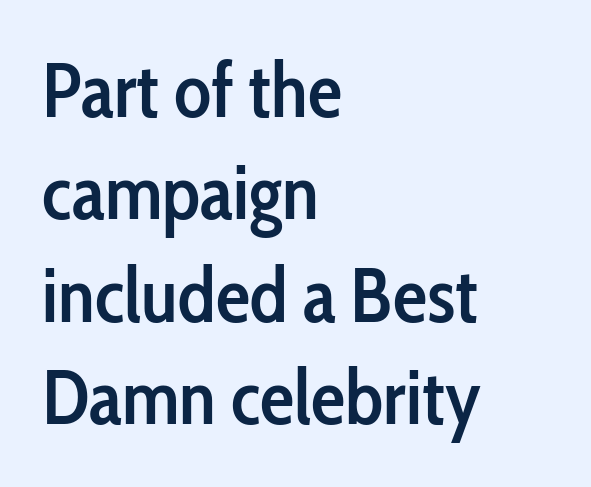
Stroke thickness is moderately raised; the sample reads as semibold. Clear beneath every line of the passage. The passage is arranged the way most books set body copy — flush left. Leading matches the norm, producing a regular column. Is this a sans? Yes — the strokes have no serifs.
